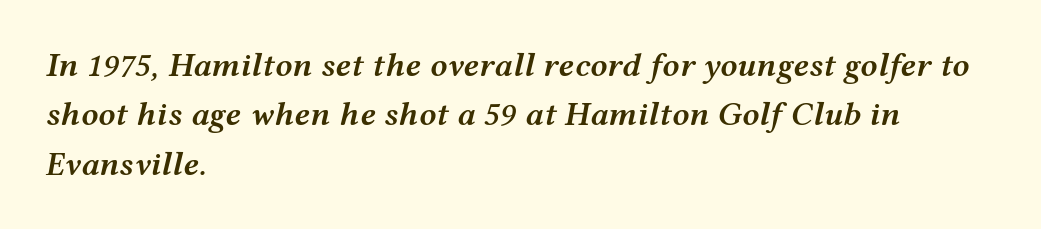
No word sits above an underline. A student would call this left alignment; a typographer would say flush left, rag right. Is there much room between lines? A standard amount, neither cramped nor airy. Think of a printed novel: that variable character pitch is what you see here.
